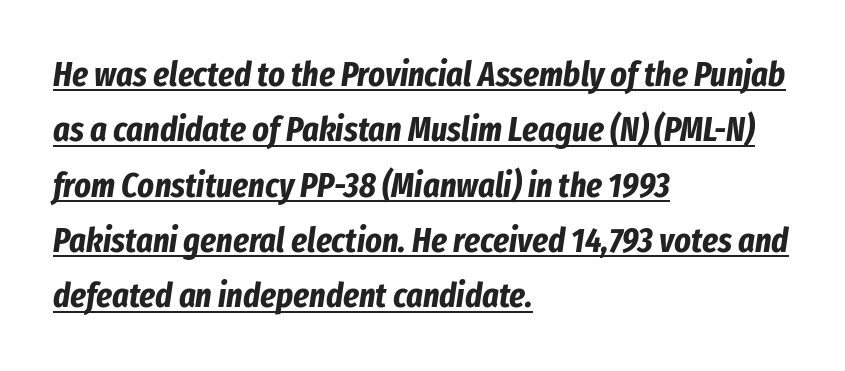
The image shows 35 px bold, condensed type, italic (leaning right); set left-aligned, normal line spacing (1.58x), normal letter spacing, underlined; low stroke contrast and a medium x-height.
